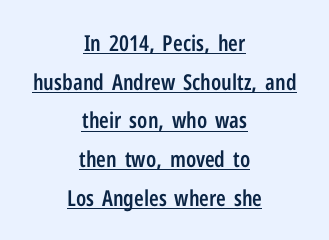
Q: Is the text bold? A: Semi-bold.
Q: Is the text italic (slanted)? A: No, it is upright.
Q: Is the text underlined? A: Yes.
Q: How is the paragraph aligned? A: Centered.
Q: Is the spacing between letters normal or unusually wide? A: Normal.
